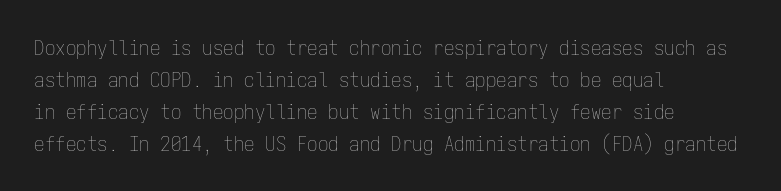
Q: Is the text bold? A: No.
Q: Is the text italic (slanted)? A: No, it is upright.
Q: Is the text underlined? A: No.
Q: How is the paragraph aligned? A: Left-aligned.
Q: Is the spacing between letters normal or unusually wide? A: Normal.
Q: Is the spacing between lines tight, normal or loose? A: Normal.
